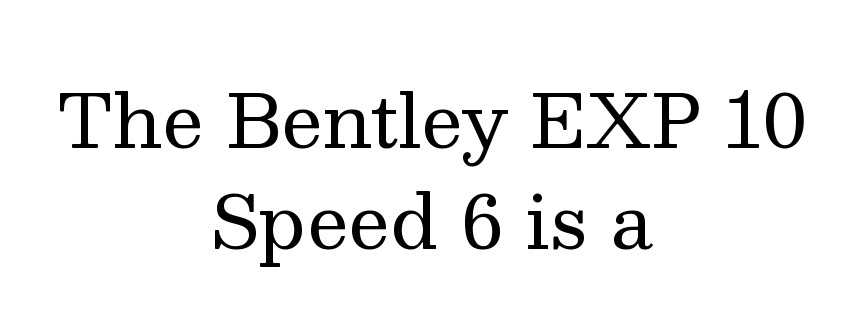
The image shows 74 px regular-weight serif type, upright; set centered, normal line spacing (1.36x), normal letter spacing, not underlined; medium stroke contrast and a medium x-height.
